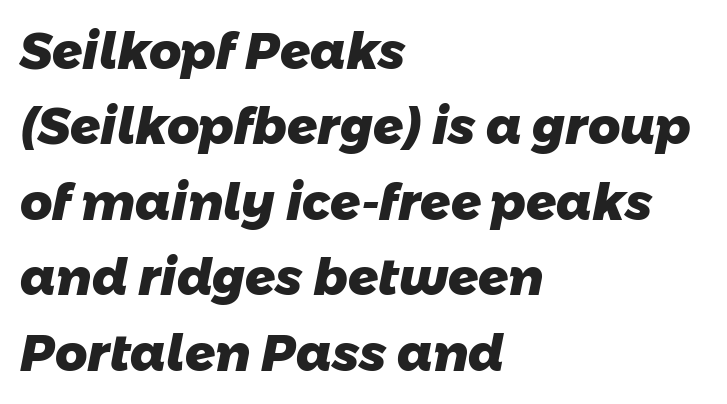
Here the designer chose a conventional face with non-uniform glyph widths. Leading: standard. Classification — sans serif. The rendering keeps characters at their native spacing. The rendering uses a bold face; every stroke is thick and dark. The space beneath each line is pristine and unruled.
